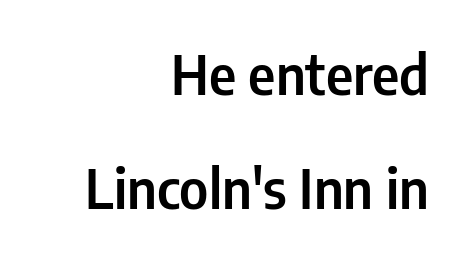
The image shows 54 px condensed sans-serif type, upright; set right-aligned, loose line spacing (2.11x), normal letter spacing, not underlined; low stroke contrast and a medium x-height.
